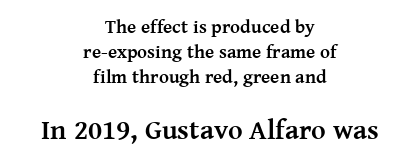
Q: Is the text bold? A: Yes.
Q: Is the text italic (slanted)? A: No, it is upright.
Q: Is the typeface a serif or a sans-serif typeface? A: Serif.
Q: Is the text underlined? A: No.
Q: How is the paragraph aligned? A: Centered.
Q: Is the spacing between letters normal or unusually wide? A: Normal.
Q: Is the spacing between lines tight, normal or loose? A: Normal.
Q: Which block of text is set in a larger size, the first (top) or the second (bottom)? A: The second (bottom) one.
Q: Width (condensed, normal, or wide)? A: Normal.
Q: Stroke contrast? A: Medium.
Q: x-height? A: Medium.
Q: Monospaced? A: No.
